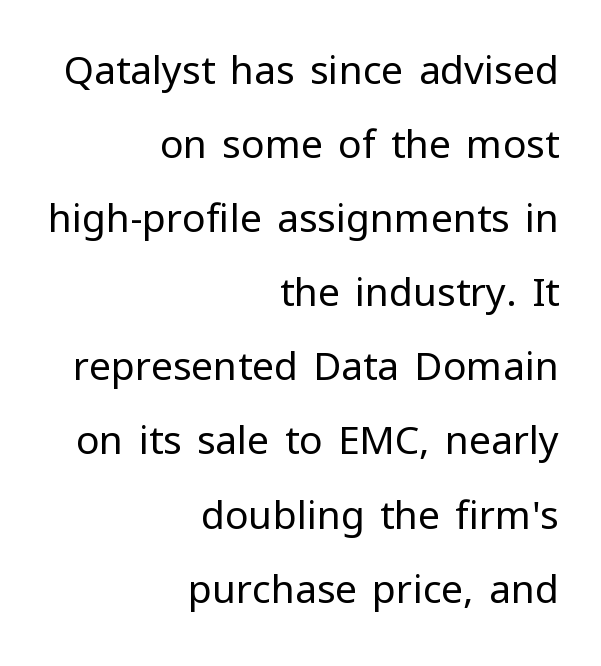
The letters carry no serifs — their stems end cleanly without finishing strokes. The rendering uses natural spacing where letterforms have individual widths. Right-aligned paragraph, ragged on the left. You can tell it's not italic because the verticals are truly vertical. How would I describe the line gaps? Wide and relaxed. The rendering keeps characters at their native spacing.
